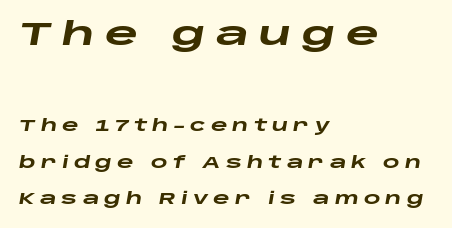
Q: Is the text bold? A: Yes.
Q: Is the text italic (slanted)? A: Yes, it leans right by about 10 degrees.
Q: Is the text underlined? A: No.
Q: How is the paragraph aligned? A: Left-aligned.
Q: Is the spacing between letters normal or unusually wide? A: Unusually wide.
Q: Is the spacing between lines tight, normal or loose? A: Loose.
Q: Which block of text is set in a larger size, the first (top) or the second (bottom)? A: The first (top) one.
Q: Width (condensed, normal, or wide)? A: Wide.
Q: Stroke contrast? A: Low.
Q: x-height? A: Large.
Q: Monospaced? A: No.
